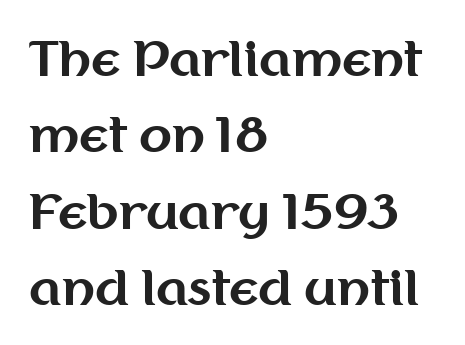
The image shows 48 px bold sans-serif type, upright; set left-aligned, normal line spacing (1.59x), normal letter spacing, not underlined; medium stroke contrast and a medium x-height.
